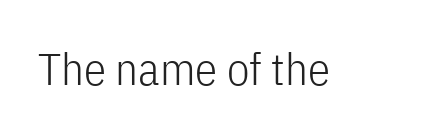
Q: Is the text bold? A: No.
Q: Is the text italic (slanted)? A: No, it is upright.
Q: Is the typeface a serif or a sans-serif typeface? A: Sans-serif.
Q: Is the text underlined? A: No.
Q: Is the spacing between letters normal or unusually wide? A: Normal.
Q: Width (condensed, normal, or wide)? A: Condensed.
Q: Stroke contrast? A: Low.
Q: x-height? A: Medium.
Q: Monospaced? A: No.
